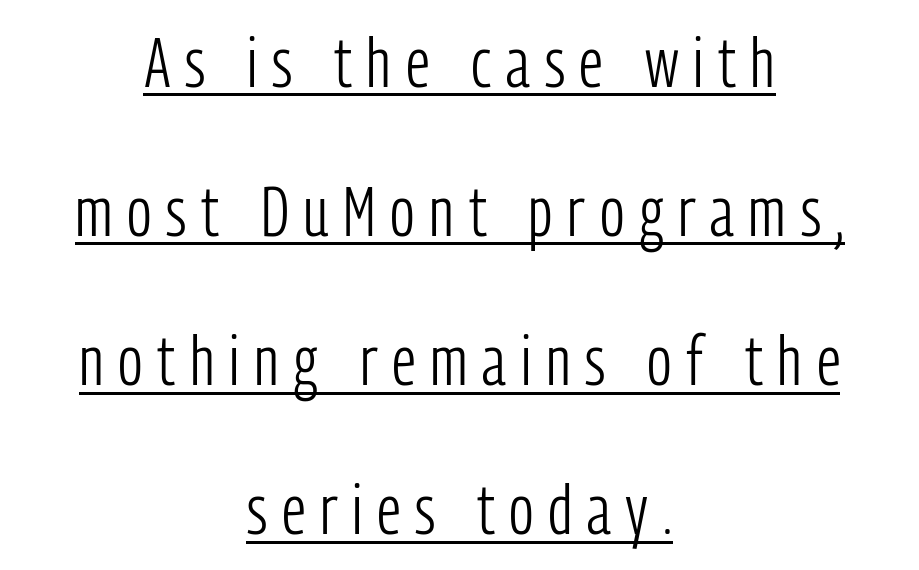
The image shows 70 px light, condensed sans-serif type, upright; set centered, loose line spacing (2.13x), unusually wide letter spacing (+0.21 em), underlined; low stroke contrast and a medium x-height.
